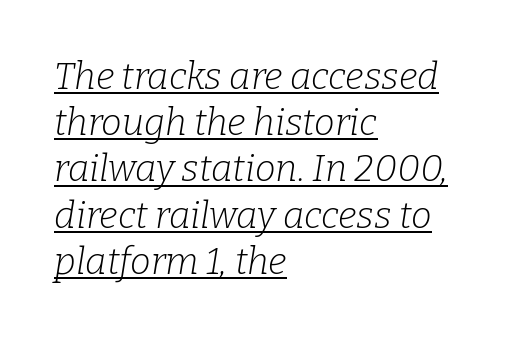
These characters rest on top of a visible drawn line. This rendering leaves character spacing at its baseline value. These lines stack with their left ends in a neat column. Typographically, this falls in the serif category. Think standard paragraph weight, or any step lighter than that. Varying glyph widths throughout — classic text-font behaviour.
